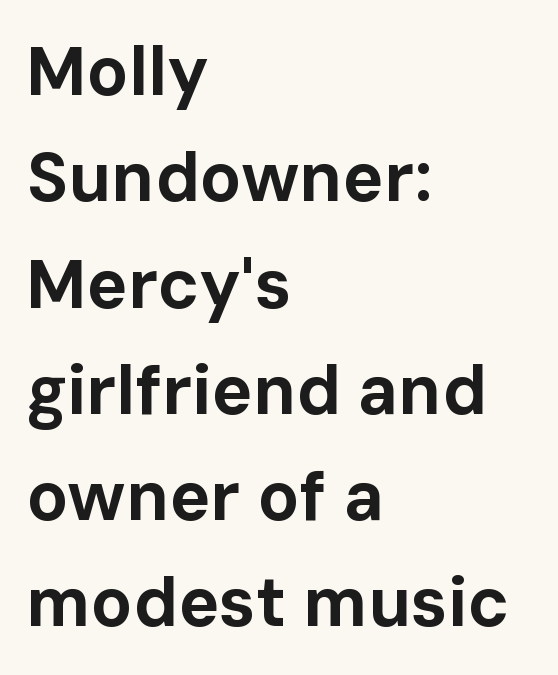
{"serif": "no", "italic": "no", "bold": "yes", "weight": "bold", "width": "normal", "stroke_contrast": "low", "x_height": "medium", "monospaced": "no", "underline": "no", "align": "left", "line_spacing": "normal", "line_spacing_ratio": 1.54, "letter_spacing": "normal", "letter_spacing_em": 0.0, "glyph_px": 69}
